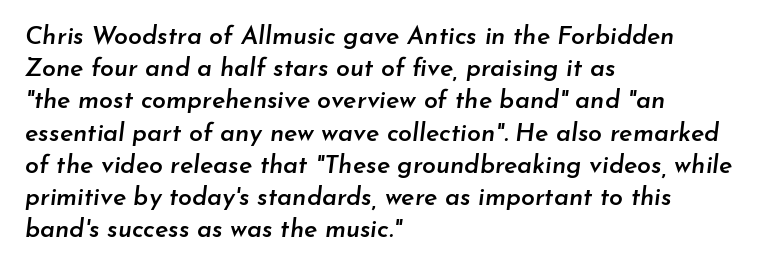
Q: Is the text bold? A: Semi-bold.
Q: Is the text italic (slanted)? A: Yes, it leans right by about 7 degrees.
Q: Is the text underlined? A: No.
Q: How is the paragraph aligned? A: Left-aligned.
Q: Is the spacing between letters normal or unusually wide? A: Normal.
Q: Is the spacing between lines tight, normal or loose? A: Normal.
